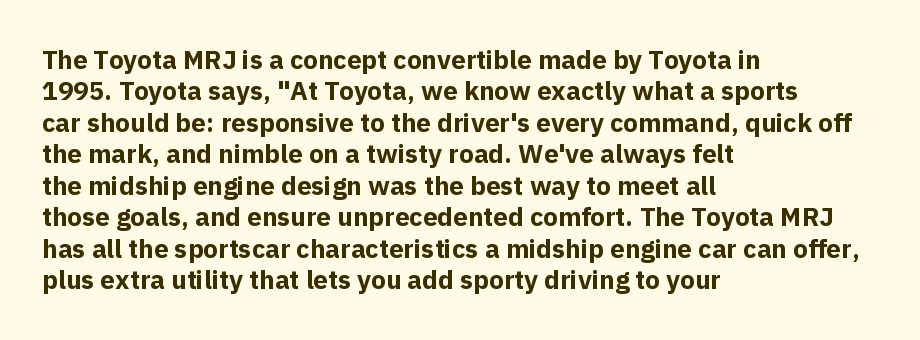
Posture: straight, roman, zero tilt. A student would call this left alignment; a typographer would say flush left, rag right. Rule under the text: the space is simply empty. Between one letter and the next there's only the usual sliver of space. Plenty of ink on the page — the face is bold.
